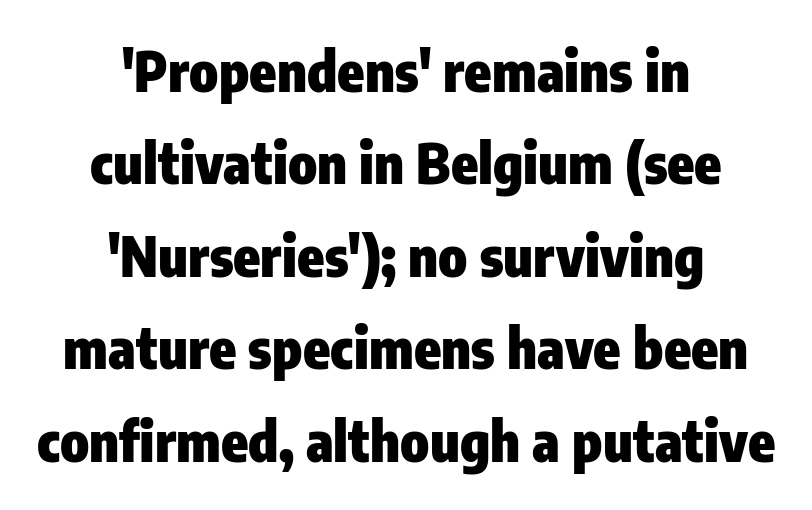
Q: Is the text bold? A: Yes.
Q: Is the text italic (slanted)? A: No, it is upright.
Q: Is the typeface a serif or a sans-serif typeface? A: Sans-serif.
Q: Is the text underlined? A: No.
Q: How is the paragraph aligned? A: Centered.
Q: Is the spacing between letters normal or unusually wide? A: Normal.
Q: Is the spacing between lines tight, normal or loose? A: Normal.
Q: Width (condensed, normal, or wide)? A: Condensed.
Q: Stroke contrast? A: Low.
Q: x-height? A: Medium.
Q: Monospaced? A: No.
